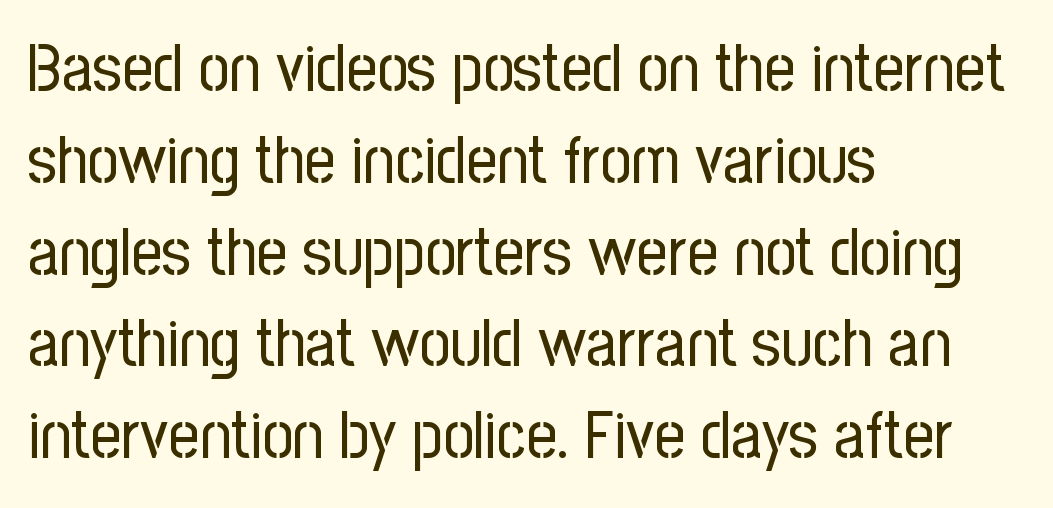
Q: Is the text bold? A: No.
Q: Is the text italic (slanted)? A: No, it is upright.
Q: Is the typeface a serif or a sans-serif typeface? A: Sans-serif.
Q: Is the text underlined? A: No.
Q: How is the paragraph aligned? A: Left-aligned.
Q: Is the spacing between letters normal or unusually wide? A: Normal.
Q: Is the spacing between lines tight, normal or loose? A: Normal.
Q: Width (condensed, normal, or wide)? A: Condensed.
Q: Stroke contrast? A: Low.
Q: x-height? A: Medium.
Q: Monospaced? A: No.
